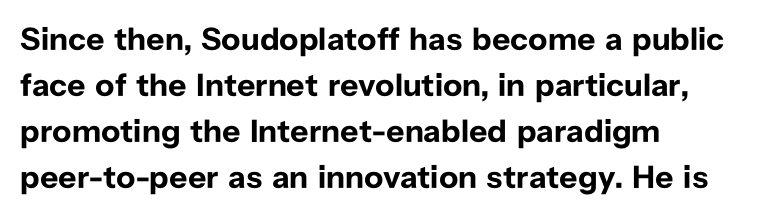
{"serif": "no", "italic": "no", "bold": "yes", "weight": "bold", "width": "normal", "stroke_contrast": "low", "x_height": "medium", "monospaced": "no", "underline": "no", "align": "left", "line_spacing": "normal", "line_spacing_ratio": 1.44, "letter_spacing": "normal", "letter_spacing_em": 0.0, "glyph_px": 32}
